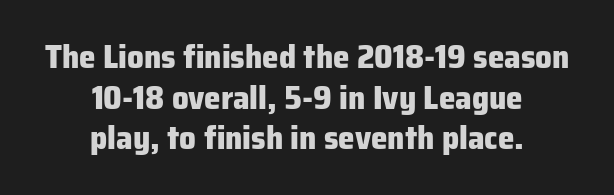
Each letter keeps its own natural width here, so spacing adapts to shape. The letters stand straight up with perfectly vertical stems. Centered paragraph, ragged on both sides. Characters follow at the spacing the type designer built in. Beneath every word, the page is bare.
